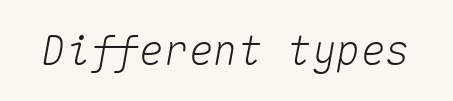
The rendering uses typewriter-style spacing with identical character cells. Has an underline been added? It has not. Nothing unusual about the tracking: characters are spaced as the font intends. It's the slanting kind of type.
